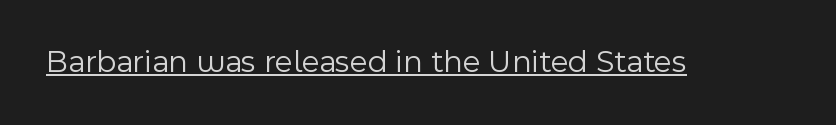
The type is set solid horizontally, with unmodified tracking. This is sans-serif lettering, the kind often seen on screens and signage. Heft: none added — not bold. The lettering stays uniformly vertical, giving the passage a roman look.
